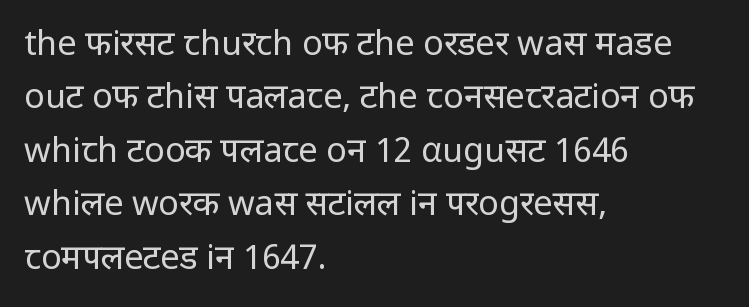
Q: Is the text bold? A: No.
Q: Is the text italic (slanted)? A: No, it is upright.
Q: Is the typeface a serif or a sans-serif typeface? A: Sans-serif.
Q: Is the text underlined? A: No.
Q: How is the paragraph aligned? A: Left-aligned.
Q: Is the spacing between letters normal or unusually wide? A: Normal.
Q: Is the spacing between lines tight, normal or loose? A: Normal.
Q: Width (condensed, normal, or wide)? A: Normal.
Q: Stroke contrast? A: Low.
Q: x-height? A: Medium.
Q: Monospaced? A: No.
